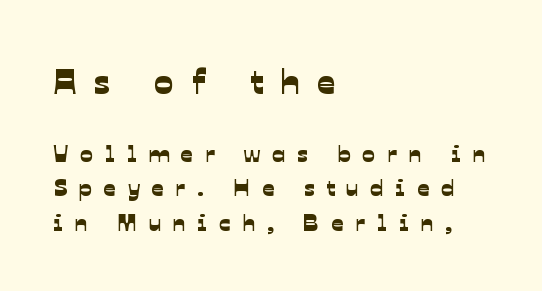
A sans-serif font was chosen for this passage. The line-height multiplier appears to be the usual default. Alignment: flush left. You get the large type first, then a drop to smaller type. Character widths vary here, with narrow letters taking less room than wide ones. Nobody drew a line under any word here.
